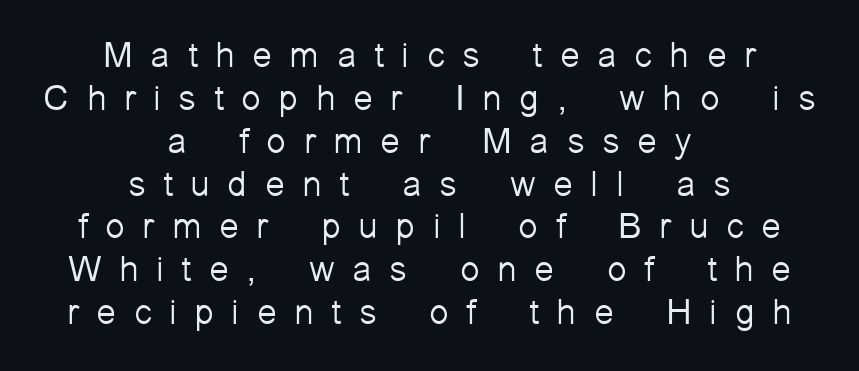
The area under the type is left untouched. Classification — sans serif. The rendering uses natural spacing where letterforms have individual widths. Vertical strokes here are truly vertical.
